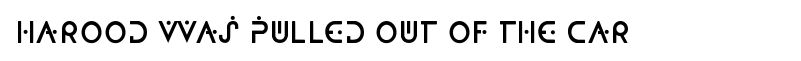
The image shows 28 px semibold, condensed sans-serif type, upright; set normal letter spacing, not underlined; low stroke contrast and a large x-height.
